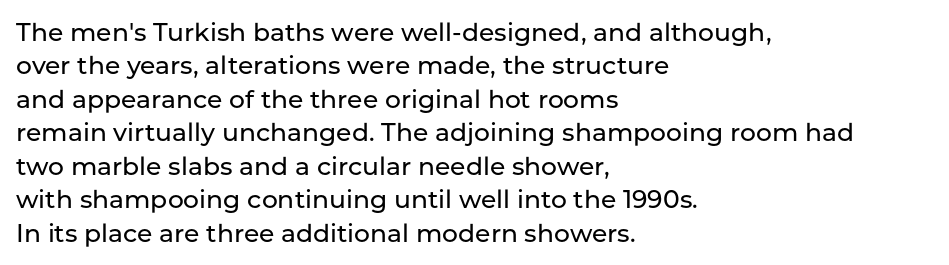
The image shows 25 px text type, upright; set left-aligned, normal line spacing (1.34x), normal letter spacing, not underlined.
